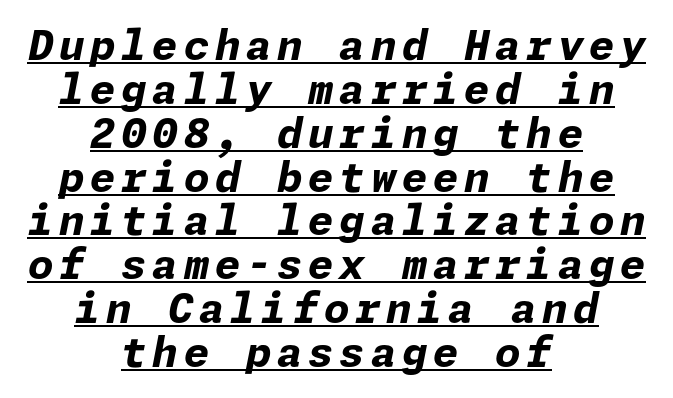
Q: Is the text bold? A: Yes.
Q: Is the text italic (slanted)? A: Yes, it leans right by about 11 degrees.
Q: Is the text underlined? A: Yes.
Q: How is the paragraph aligned? A: Centered.
Q: Is the spacing between lines tight, normal or loose? A: Tight.
Q: Width (condensed, normal, or wide)? A: Normal.
Q: Stroke contrast? A: Low.
Q: x-height? A: Medium.
